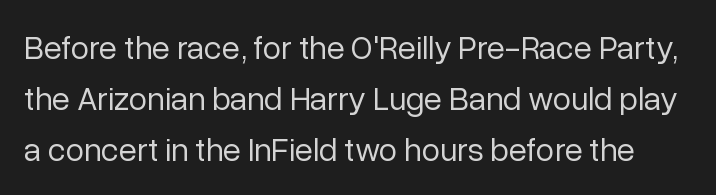
Just letters on the line, the space beneath them empty. The line texture is even and compact thanks to regular tracking. You can tell it's not italic because the verticals are truly vertical. Letters have the restrained weight of plain body copy at most. No feet cap the strokes, marking this as sans-serif type. The lines sit at an ordinary, default distance from one another.
